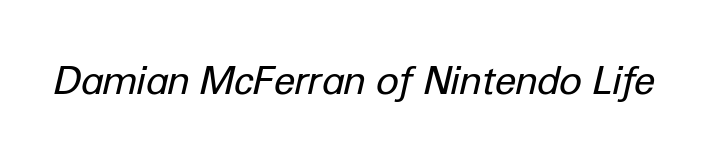
Caption: standard tracking, unaltered. Type without underlining. Tall strokes in this sample are angled rather than plumb. Looks like regular typesetting: each glyph gets only the width it needs. A quiet, ordinary-to-light weight characterises the typeface.
